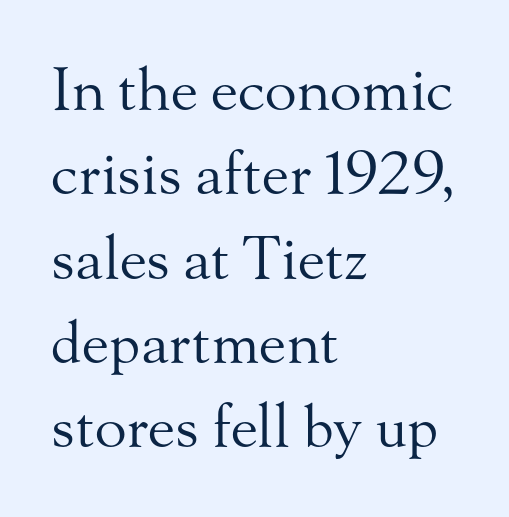
The image shows 59 px regular-weight serif type, upright; set left-aligned, normal line spacing (1.43x), normal letter spacing, not underlined; medium stroke contrast and a small x-height.
